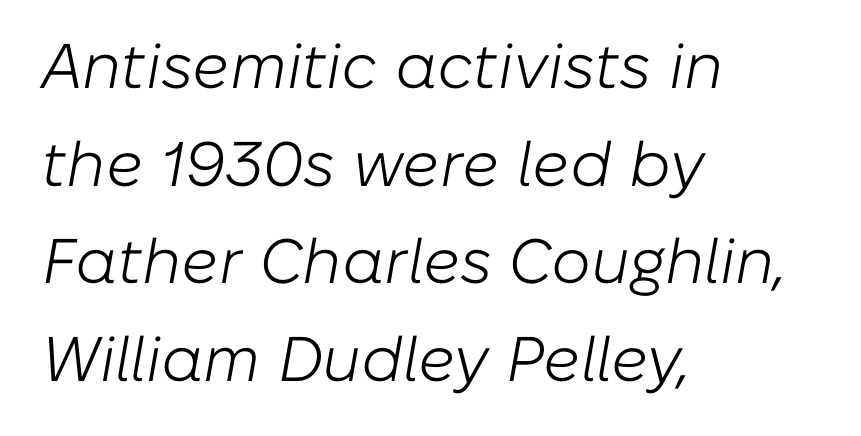
Q: Is the text bold? A: No.
Q: Is the text italic (slanted)? A: Yes, it leans right by about 10 degrees.
Q: Is the text underlined? A: No.
Q: How is the paragraph aligned? A: Left-aligned.
Q: Is the spacing between letters normal or unusually wide? A: Normal.
Q: Is the spacing between lines tight, normal or loose? A: Normal.
Q: Width (condensed, normal, or wide)? A: Normal.
Q: Stroke contrast? A: Low.
Q: x-height? A: Medium.
Q: Monospaced? A: No.
